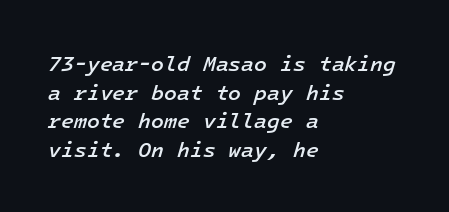
The image shows 21 px text type, italic (leaning right); set left-aligned, normal line spacing (1.36x), normal letter spacing, not underlined.
